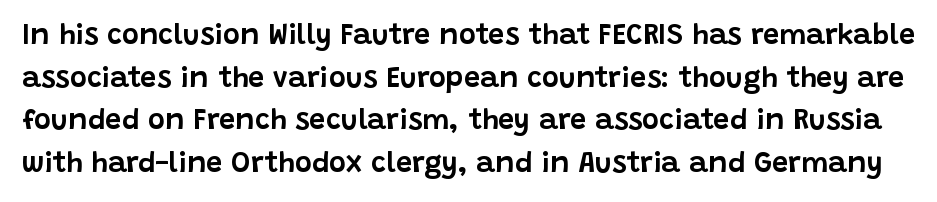
This rendering employs a face without finishing strokes, i.e., a sans-serif. Note the varied advance widths — an 'i' is clearly narrower than an 'm'. Does the leading feel generous? No, just average. This is roman type, the default non-slanted kind.
